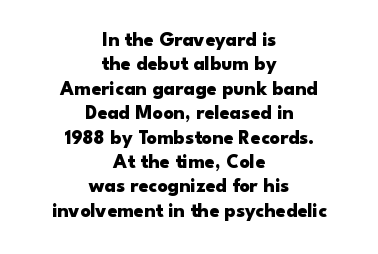
The image shows 20 px bold type, upright; set centered, line spacing 1.22x, normal letter spacing, not underlined.
